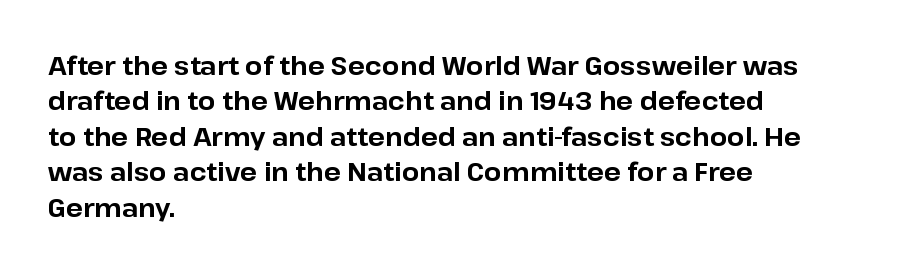
The strokes are fattened all the way to bold. Does the copy run flush right? No — it runs flush left. The face used here is rendered with its standard letterfit. Does the leading feel generous? No, just average. The typography opts for an upright posture over an oblique one.
